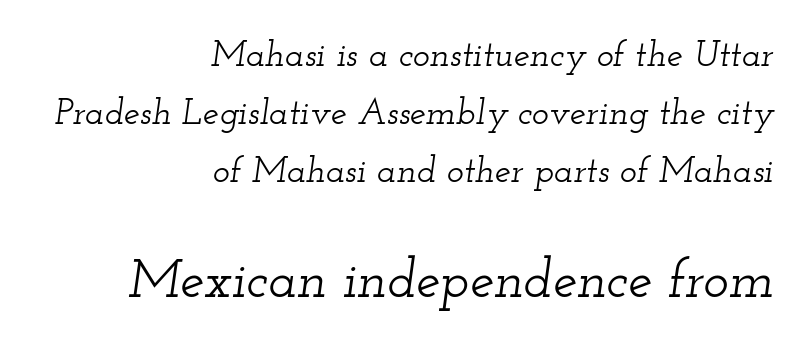
{"serif": "yes", "italic": "yes", "lean": "right", "slant_degrees": 12, "width": "wide", "stroke_contrast": "low", "x_height": "small", "monospaced": "no", "underline": "no", "align": "right", "line_spacing": "normal", "line_spacing_ratio": 1.61, "letter_spacing": "normal", "letter_spacing_em": 0.0, "larger_block": "second", "size_ratio": 1.5, "glyph_px": 54}
